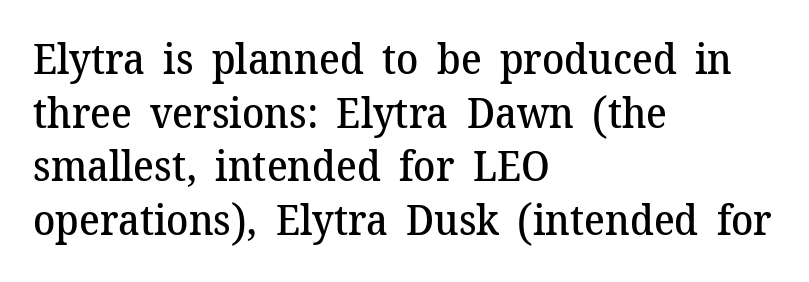
{"serif": "yes", "italic": "no", "bold": "semi", "weight": "semibold", "width": "normal", "stroke_contrast": "medium", "x_height": "medium", "monospaced": "no", "underline": "no", "align": "left", "line_spacing": "normal", "line_spacing_ratio": 1.31, "letter_spacing": "normal", "letter_spacing_em": 0.0, "glyph_px": 41}
